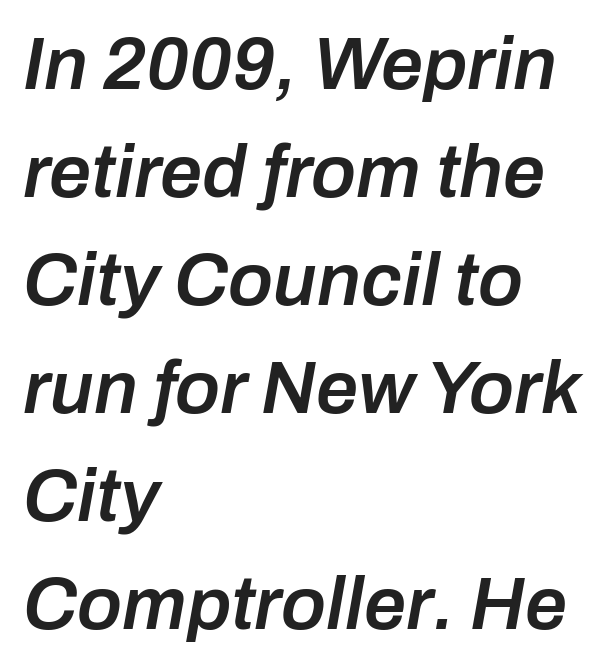
Q: Is the text bold? A: Semi-bold.
Q: Is the text italic (slanted)? A: Yes, it leans right by about 10 degrees.
Q: Is the text underlined? A: No.
Q: How is the paragraph aligned? A: Left-aligned.
Q: Is the spacing between letters normal or unusually wide? A: Normal.
Q: Is the spacing between lines tight, normal or loose? A: Normal.
Q: Width (condensed, normal, or wide)? A: Normal.
Q: Stroke contrast? A: Low.
Q: x-height? A: Medium.
Q: Monospaced? A: No.
